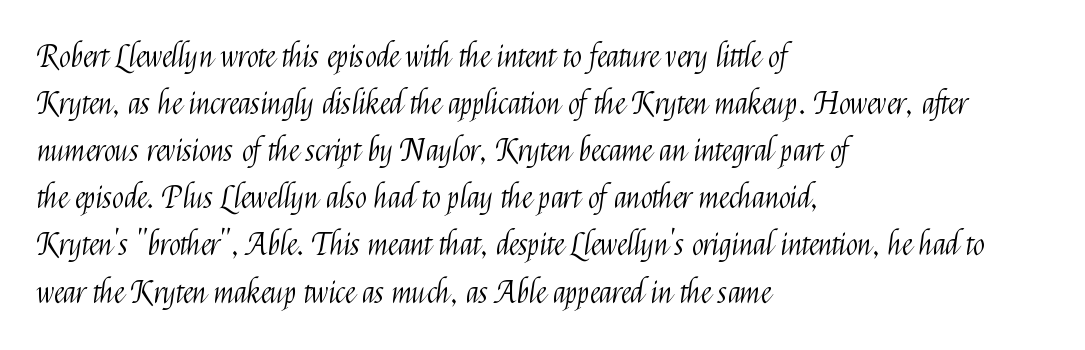
{"serif": "no", "bold": "no", "weight": "light", "width": "condensed", "stroke_contrast": "medium", "x_height": "medium", "monospaced": "no", "underline": "no", "align": "left", "line_spacing": "normal", "line_spacing_ratio": 1.52, "letter_spacing": "normal", "letter_spacing_em": 0.0, "glyph_px": 31}
